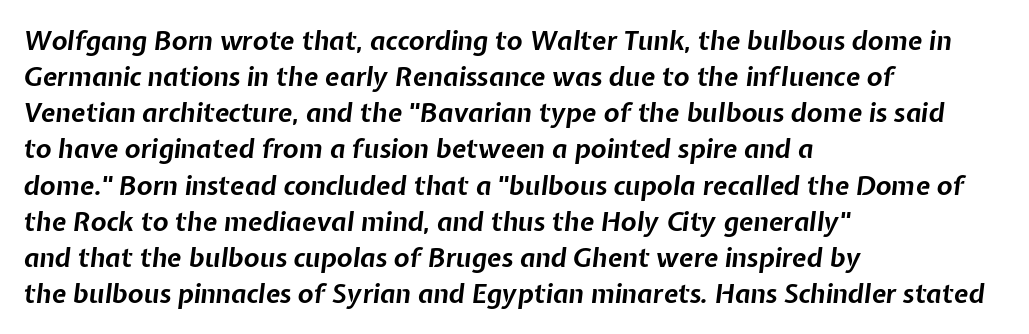
The image shows 26 px bold type, italic (leaning right); set left-aligned, normal line spacing (1.39x), normal letter spacing, not underlined.
